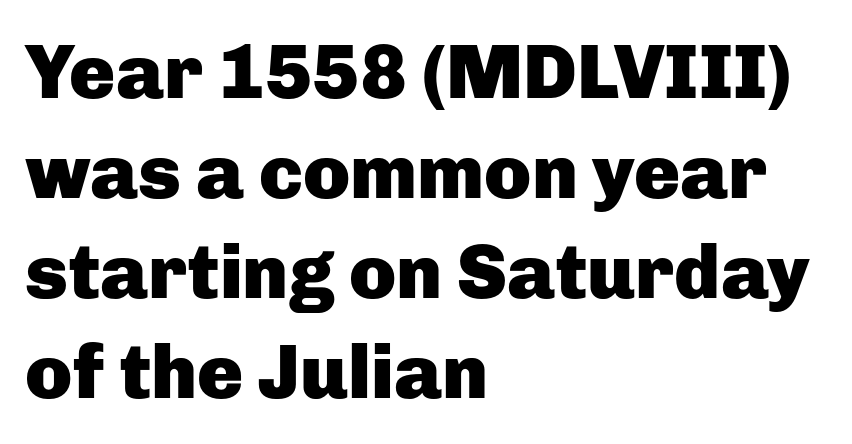
Observe the ordinary spacing: letters are neighbours, not strangers. A typesetter would call this leading conventional body-copy spacing. This rendering uses left alignment, leaving the right contour irregular. The strokes are fattened all the way to bold. Honestly, there is no underline to notice here at all. Classification — sans serif.
